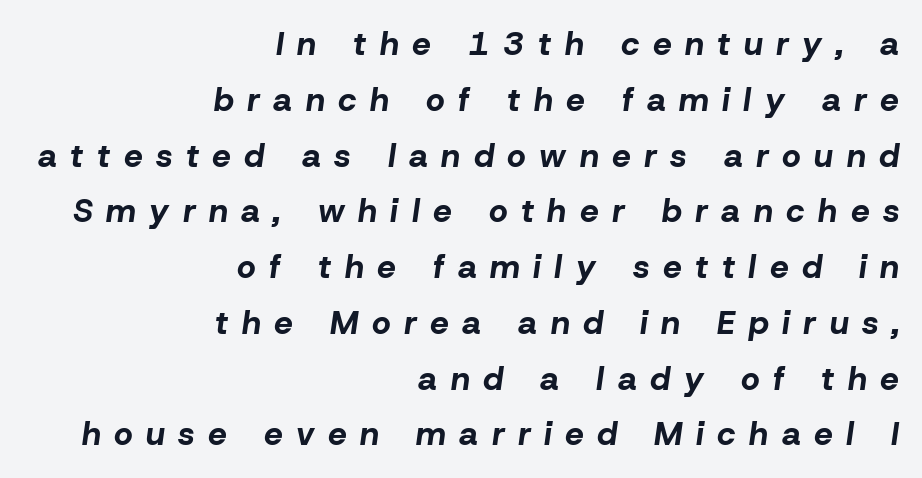
{"italic": "yes", "lean": "right", "slant_degrees": 8, "bold": "yes", "weight": "bold", "width": "normal", "stroke_contrast": "low", "x_height": "medium", "monospaced": "no", "underline": "no", "align": "right", "line_spacing": "normal", "line_spacing_ratio": 1.69, "letter_spacing": "wide", "letter_spacing_em": 0.41, "glyph_px": 33}
